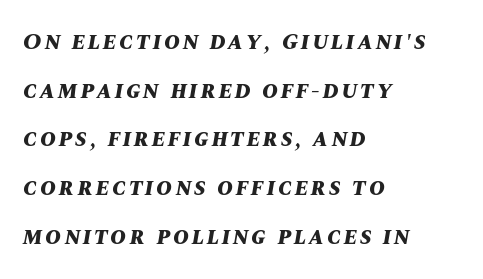
{"italic": "yes", "lean": "right", "slant_degrees": 10, "bold": "yes", "underline": "no", "align": "left", "line_spacing": "loose", "line_spacing_ratio": 2.03, "glyph_px": 24}
